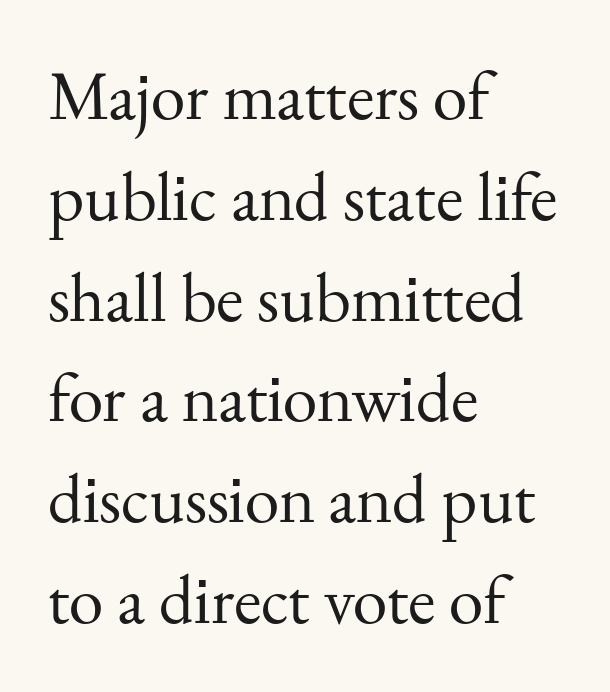
Q: Is the text bold? A: No.
Q: Is the text italic (slanted)? A: No, it is upright.
Q: Is the typeface a serif or a sans-serif typeface? A: Serif.
Q: Is the text underlined? A: No.
Q: How is the paragraph aligned? A: Left-aligned.
Q: Is the spacing between letters normal or unusually wide? A: Normal.
Q: Is the spacing between lines tight, normal or loose? A: Normal.
Q: Width (condensed, normal, or wide)? A: Normal.
Q: Stroke contrast? A: Medium.
Q: x-height? A: Small.
Q: Monospaced? A: No.
